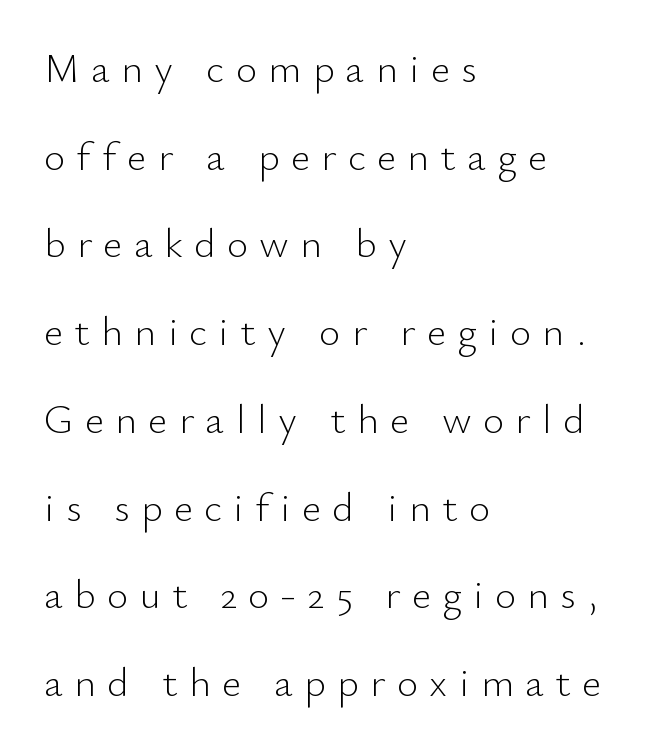
The image shows 41 px light sans-serif type, upright; set left-aligned, loose line spacing (2.14x), unusually wide letter spacing (+0.28 em), not underlined; low stroke contrast and a small x-height.
